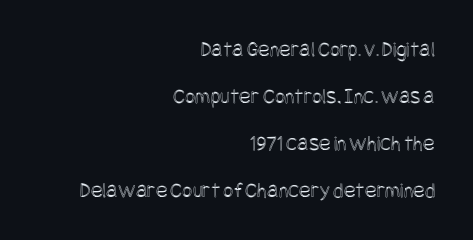
Q: Is the text italic (slanted)? A: No, it is upright.
Q: Is the text underlined? A: No.
Q: How is the paragraph aligned? A: Right-aligned.
Q: Is the spacing between letters normal or unusually wide? A: Normal.
Q: Is the spacing between lines tight, normal or loose? A: Loose.
